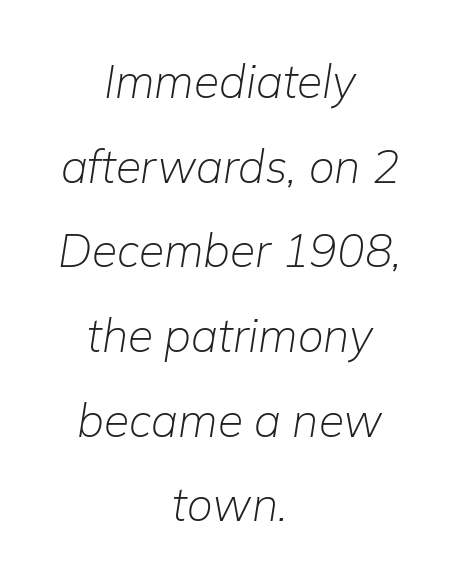
The text block is weighted toward neither margin, spreading evenly from the middle. The letters advance in unequal steps, a hallmark of proportional type. The tracking reads as untouched default to a designer's eye. Is this a heavy cut? Hardly; it is regular or lighter.
